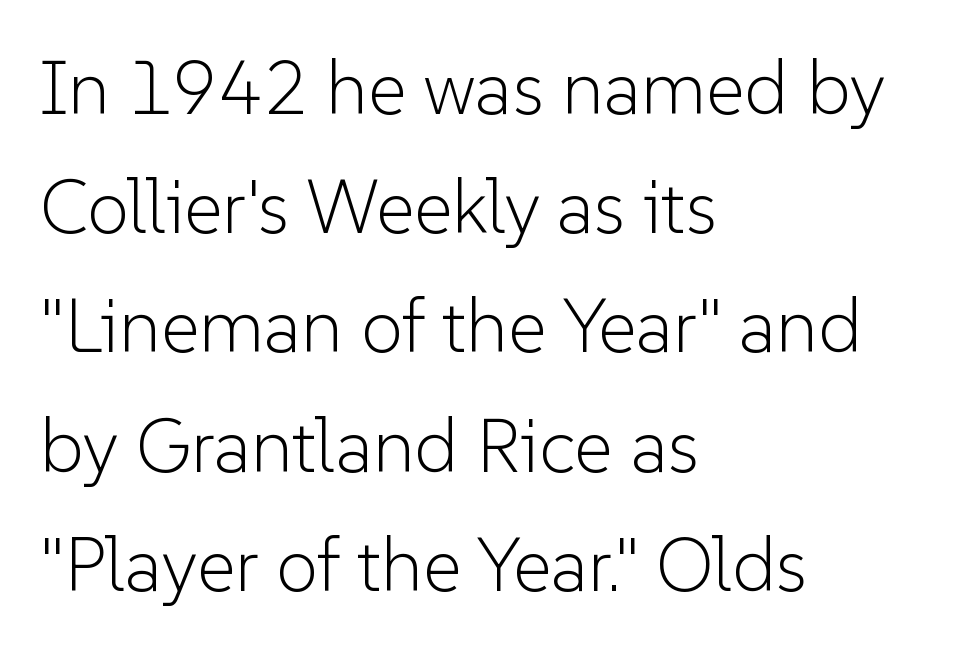
The image shows 75 px light sans-serif type, upright; set left-aligned, normal line spacing (1.59x), normal letter spacing, not underlined; low stroke contrast and a medium x-height.
